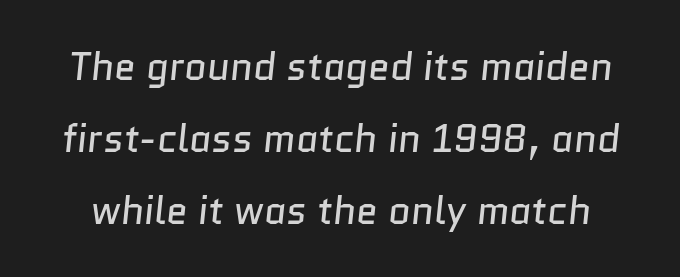
The horizontal fit of the characters is conventional and even. Are there feet on the stems? There aren't — it's a sans. Clear beneath every line of the passage. Think of a printed novel: that variable character pitch is what you see here.
